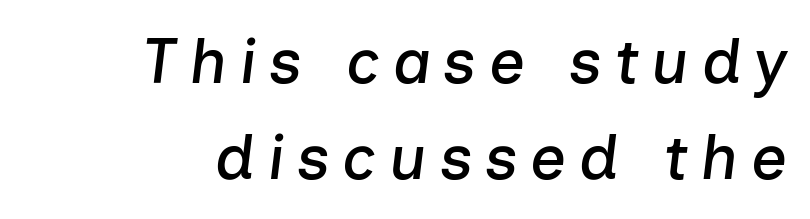
{"italic": "yes", "lean": "right", "slant_degrees": 7, "width": "normal", "stroke_contrast": "low", "x_height": "medium", "monospaced": "no", "underline": "no", "align": "right", "line_spacing": "normal", "line_spacing_ratio": 1.53, "letter_spacing": "wide", "letter_spacing_em": 0.2, "glyph_px": 63}
